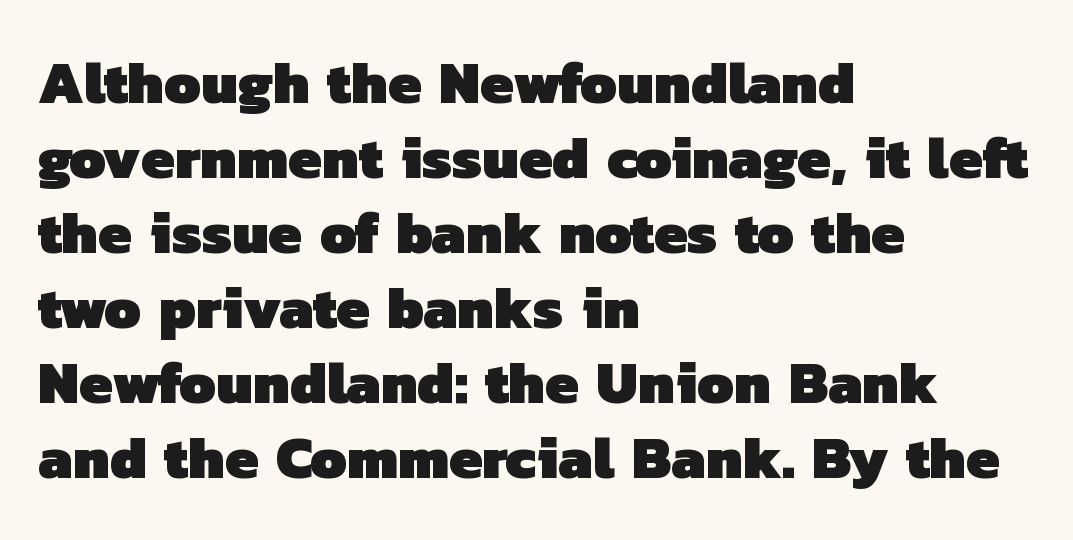
The image shows 59 px heavy sans-serif type; set left-aligned, normal line spacing (1.27x), normal letter spacing, not underlined; low stroke contrast and a medium x-height.
